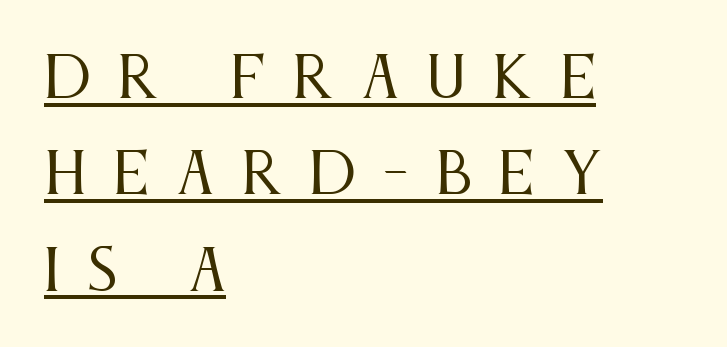
{"serif": "yes", "italic": "no", "bold": "no", "weight": "regular", "width": "condensed", "stroke_contrast": "medium", "x_height": "large", "monospaced": "no", "underline": "yes", "align": "left", "line_spacing_ratio": 1.72, "letter_spacing": "wide", "letter_spacing_em": 0.47, "glyph_px": 56}
